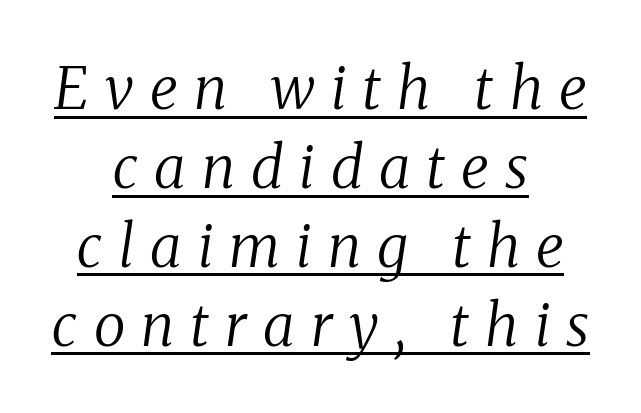
The image shows 58 px regular-weight serif type, italic (leaning right); set centered, normal line spacing (1.36x), unusually wide letter spacing (+0.28 em), underlined; medium stroke contrast and a medium x-height.
